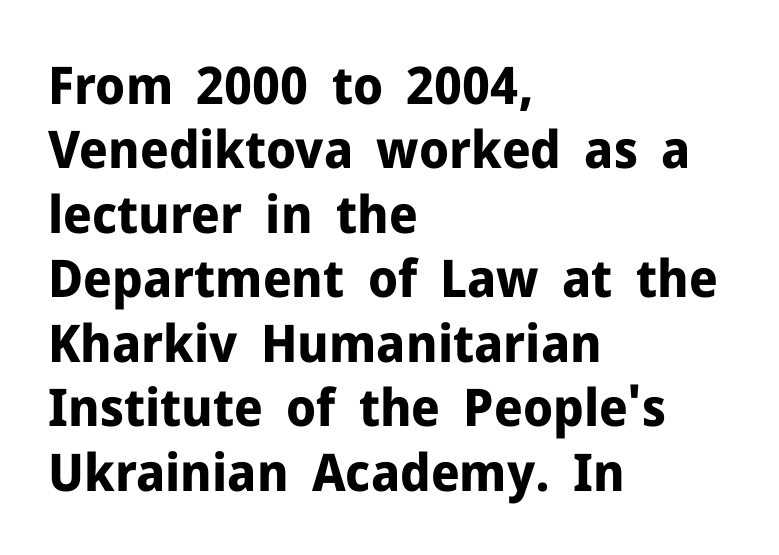
{"serif": "no", "italic": "no", "bold": "yes", "weight": "bold", "width": "normal", "stroke_contrast": "low", "x_height": "medium", "monospaced": "no", "underline": "no", "align": "left", "line_spacing_ratio": 1.24, "letter_spacing": "normal", "letter_spacing_em": 0.0, "glyph_px": 52}
